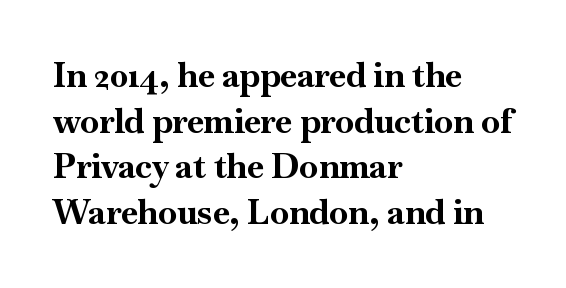
Q: Is the text bold? A: Yes.
Q: Is the text italic (slanted)? A: No, it is upright.
Q: Is the typeface a serif or a sans-serif typeface? A: Serif.
Q: Is the text underlined? A: No.
Q: How is the paragraph aligned? A: Left-aligned.
Q: Is the spacing between letters normal or unusually wide? A: Normal.
Q: Is the spacing between lines tight, normal or loose? A: Normal.
Q: Width (condensed, normal, or wide)? A: Normal.
Q: Stroke contrast? A: High.
Q: x-height? A: Small.
Q: Monospaced? A: No.
